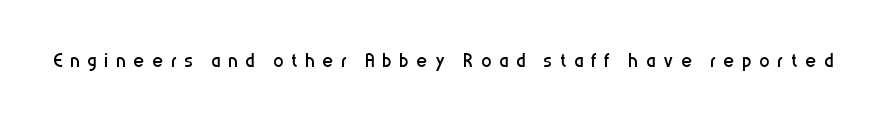
Q: Is the text bold? A: No.
Q: Is the text italic (slanted)? A: No, it is upright.
Q: Is the text underlined? A: No.
Q: Is the spacing between letters normal or unusually wide? A: Unusually wide.
